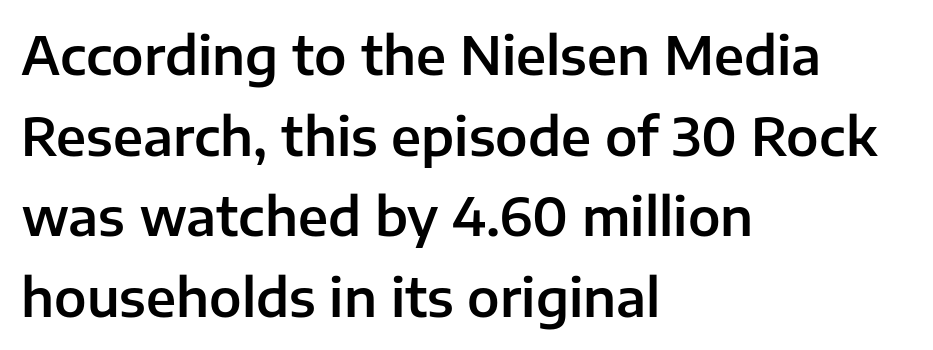
Q: Is the text italic (slanted)? A: No, it is upright.
Q: Is the typeface a serif or a sans-serif typeface? A: Sans-serif.
Q: Is the text underlined? A: No.
Q: How is the paragraph aligned? A: Left-aligned.
Q: Is the spacing between letters normal or unusually wide? A: Normal.
Q: Is the spacing between lines tight, normal or loose? A: Normal.
Q: Width (condensed, normal, or wide)? A: Normal.
Q: Stroke contrast? A: Low.
Q: x-height? A: Medium.
Q: Monospaced? A: No.
